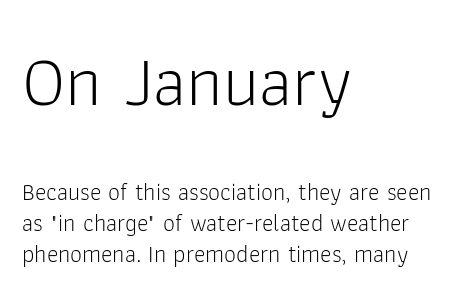
The face used here is a sans, in the tradition of grotesques and geometrics. No word sits above an underline. Think of a printed novel: that variable character pitch is what you see here. This rendering uses left alignment, leaving the right contour irregular. Rows of type keep a routine distance in the vertical direction. Weight: regular or lighter.
